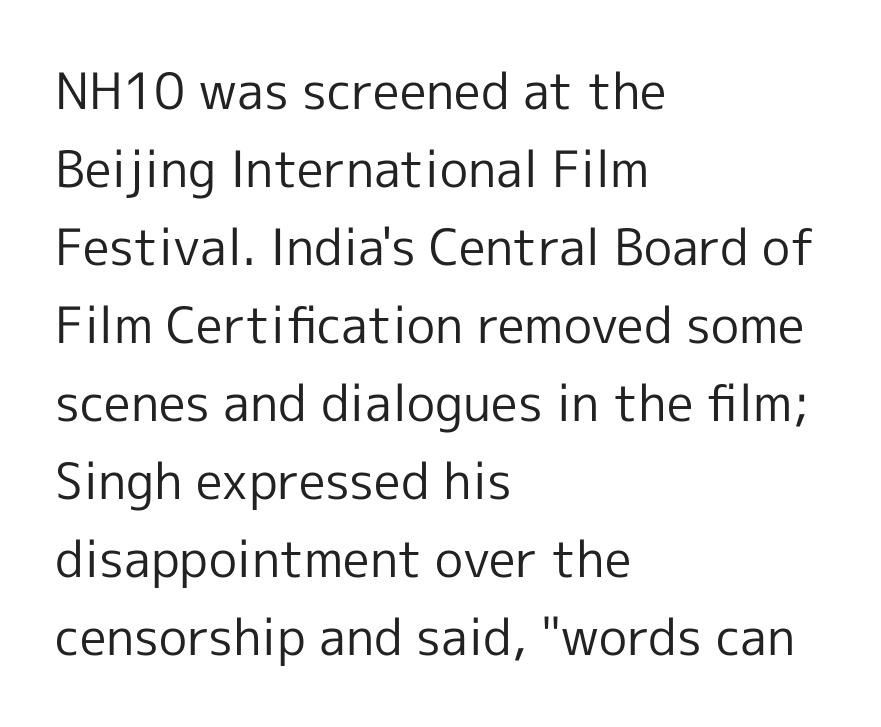
The image shows 50 px regular-weight sans-serif type, upright; set left-aligned, normal line spacing (1.56x), normal letter spacing, not underlined; a medium x-height.
